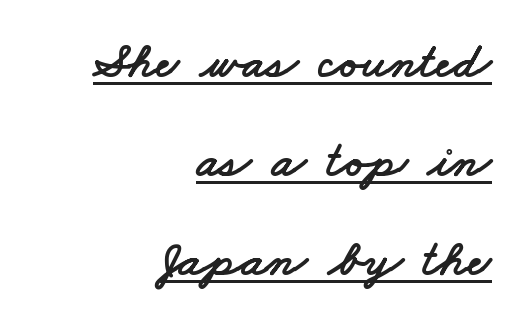
The image shows 51 px wide sans-serif type; set right-aligned, loose line spacing (1.94x), normal letter spacing, underlined; low stroke contrast and a small x-height.
